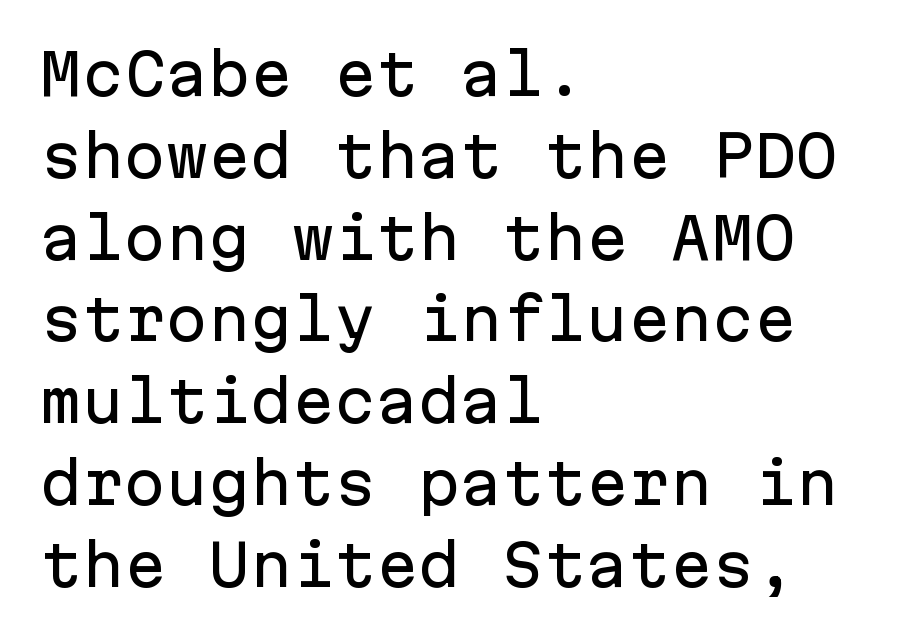
{"serif": "no", "italic": "no", "width": "normal", "stroke_contrast": "low", "x_height": "medium", "monospaced": "yes", "underline": "no", "align": "left", "line_spacing": "normal", "line_spacing_ratio": 1.46, "letter_spacing": "normal", "letter_spacing_em": 0.0, "glyph_px": 56}
